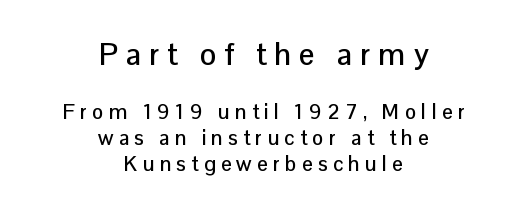
{"serif": "no", "italic": "no", "width": "normal", "stroke_contrast": "low", "x_height": "medium", "monospaced": "no", "underline": "no", "align": "center", "line_spacing": "normal", "line_spacing_ratio": 1.25, "letter_spacing": "wide", "letter_spacing_em": 0.25, "larger_block": "first", "size_ratio": 1.48, "glyph_px": 31}
